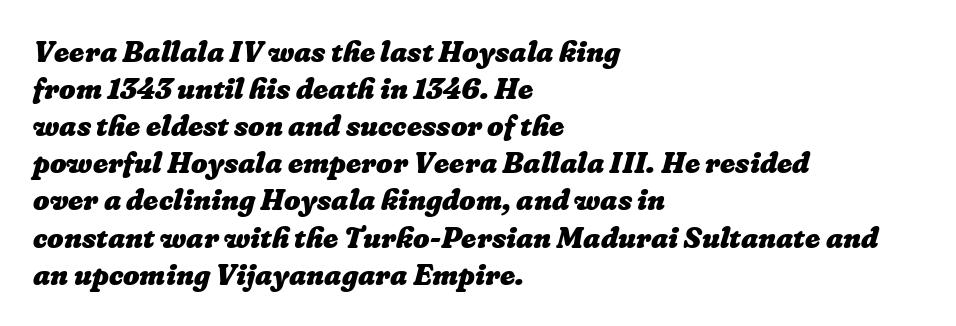
Check under the words: just untouched page. This sample has the flowing, uneven cadence of proportional lettering. In CSS terms this would be text-align: left. A normal amount of white space separates one row of letters from the next. Compared with typical body copy, the letter spacing here is the same. In terms of weight, the rendering is a true, heavy bold.
